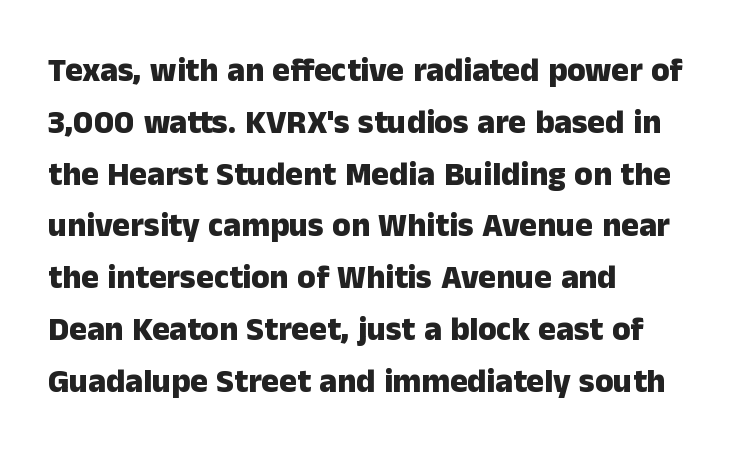
Q: Is the text bold? A: Yes.
Q: Is the text italic (slanted)? A: No, it is upright.
Q: Is the typeface a serif or a sans-serif typeface? A: Sans-serif.
Q: Is the text underlined? A: No.
Q: How is the paragraph aligned? A: Left-aligned.
Q: Is the spacing between letters normal or unusually wide? A: Normal.
Q: Is the spacing between lines tight, normal or loose? A: Normal.
Q: Width (condensed, normal, or wide)? A: Normal.
Q: Stroke contrast? A: Low.
Q: x-height? A: Medium.
Q: Monospaced? A: No.
